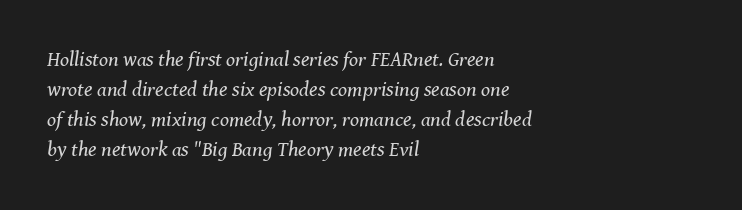
{"italic": "yes", "lean": "right", "slant_degrees": 8, "bold": "no", "underline": "no", "align": "left", "line_spacing": "normal", "line_spacing_ratio": 1.43, "letter_spacing": "normal", "letter_spacing_em": 0.0, "glyph_px": 21}
